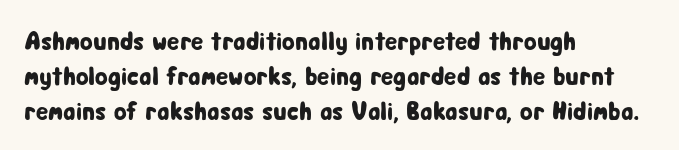
{"italic": "no", "underline": "no", "align": "left", "line_spacing": "normal", "line_spacing_ratio": 1.34, "letter_spacing": "normal", "letter_spacing_em": 0.0, "glyph_px": 26}
